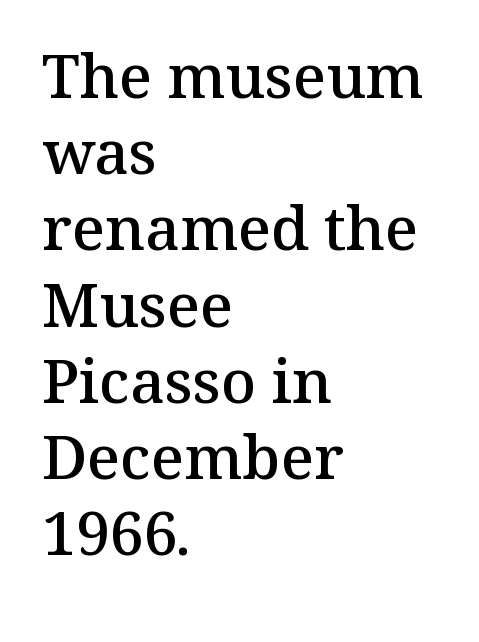
Q: Is the text bold? A: Semi-bold.
Q: Is the text italic (slanted)? A: No, it is upright.
Q: Is the typeface a serif or a sans-serif typeface? A: Serif.
Q: Is the text underlined? A: No.
Q: How is the paragraph aligned? A: Left-aligned.
Q: Is the spacing between letters normal or unusually wide? A: Normal.
Q: Is the spacing between lines tight, normal or loose? A: Normal.
Q: Width (condensed, normal, or wide)? A: Normal.
Q: Stroke contrast? A: Medium.
Q: x-height? A: Medium.
Q: Monospaced? A: No.
